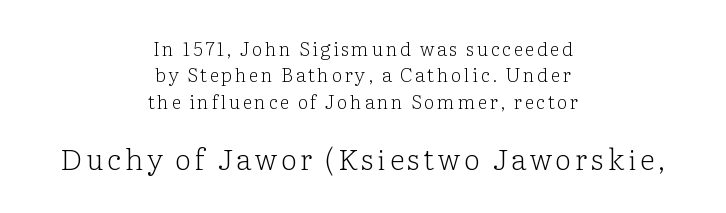
Observe the serifs anchoring each vertical stroke in this sample. A roman cut, with each character standing at attention. The letters advance in unequal steps, a hallmark of proportional type. In CSS terms this would be text-align: center.
